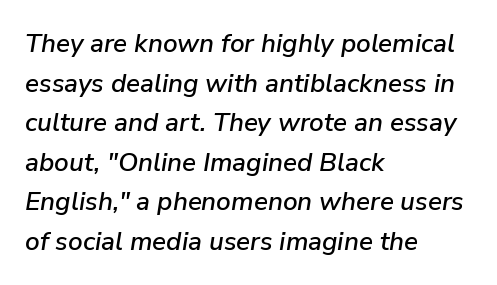
The lines sit at an ordinary, default distance from one another. The type is set solid horizontally, with unmodified tracking. The baseline area is clear. Notice how the passage keeps a crisp vertical edge on the left only. The whole block is typeset with a tilt.
